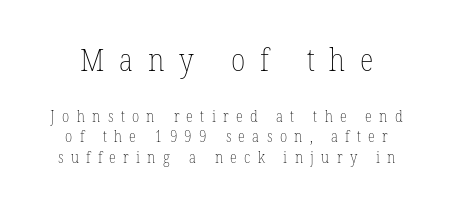
The image shows 32 px thin, condensed type, upright; set centered, normal line spacing (1.31x), unusually wide letter spacing (+0.46 em), not underlined; the first (top) block is 2.0x larger; low stroke contrast and a medium x-height.
